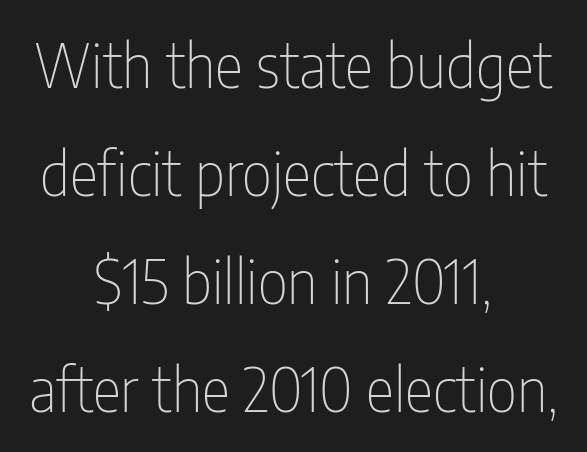
The image shows 60 px thin, condensed sans-serif type, upright; set centered, line spacing 1.8x, normal letter spacing, not underlined; low stroke contrast and a medium x-height.
